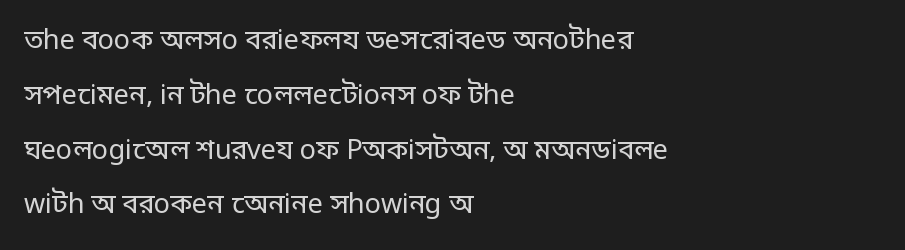
The image shows 27 px text type, upright; set left-aligned, loose line spacing (2.03x), normal letter spacing, not underlined.
